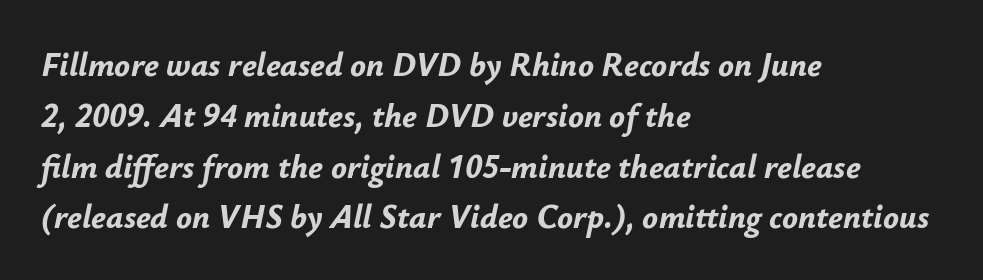
The image shows 33 px bold type, italic (leaning right); set left-aligned, normal line spacing (1.54x), normal letter spacing, not underlined; low stroke contrast and a small x-height.
